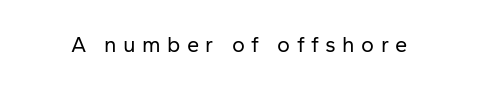
The image shows 22 px text type, upright; set unusually wide letter spacing (+0.29 em), not underlined.
